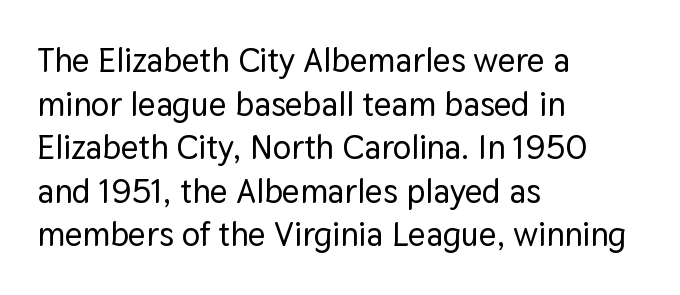
The image shows 34 px sans-serif type, upright; set left-aligned, normal line spacing (1.28x), normal letter spacing, not underlined; low stroke contrast and a medium x-height.
